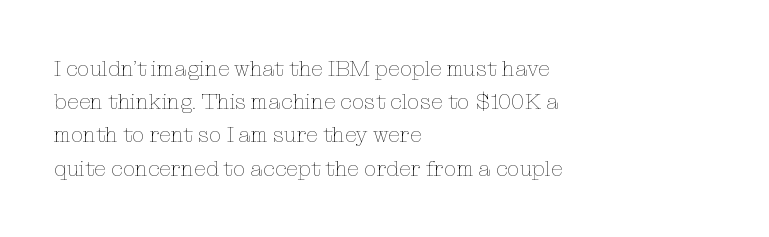
The image shows 22 px text type, upright; set left-aligned, normal line spacing (1.51x), normal letter spacing, not underlined.
